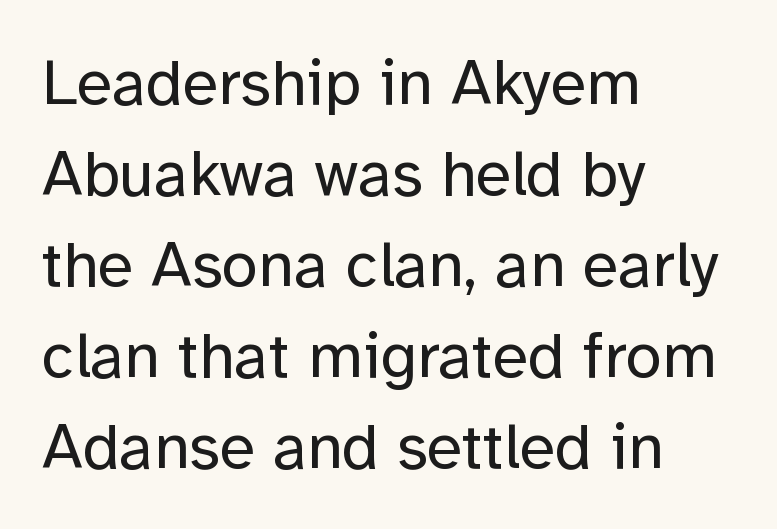
The type family on display is of the sans-serif kind. Regular leading. The space beneath each line is pristine and unruled. A typesetter would call this proportional, since set widths differ per character.
